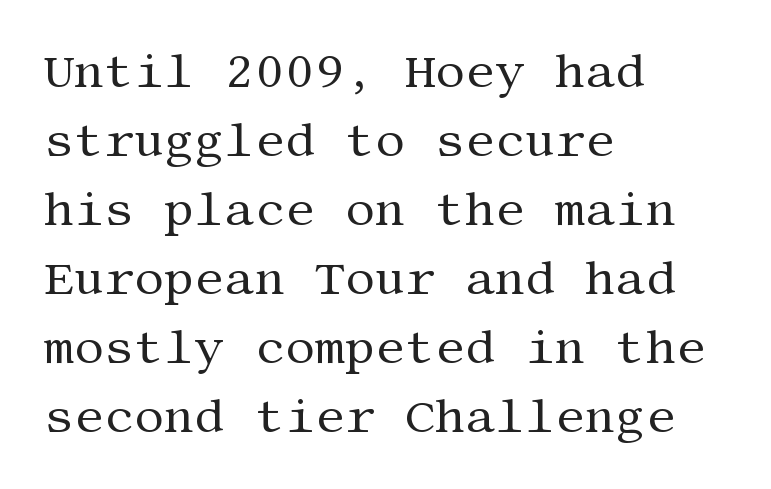
{"serif": "yes", "italic": "no", "bold": "no", "weight": "regular", "width": "normal", "stroke_contrast": "medium", "x_height": "large", "underline": "no", "align": "left", "line_spacing": "normal", "line_spacing_ratio": 1.47, "letter_spacing": "normal", "letter_spacing_em": 0.0, "glyph_px": 47}
